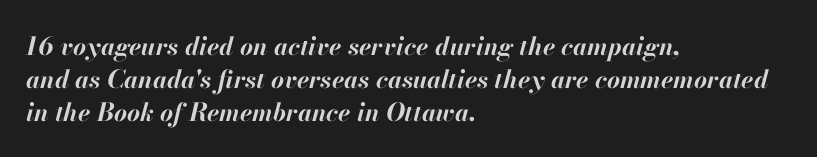
Q: Is the text bold? A: Yes.
Q: Is the text italic (slanted)? A: Yes, it leans right by about 13 degrees.
Q: Is the text underlined? A: No.
Q: How is the paragraph aligned? A: Left-aligned.
Q: Is the spacing between letters normal or unusually wide? A: Normal.
Q: Is the spacing between lines tight, normal or loose? A: Normal.
